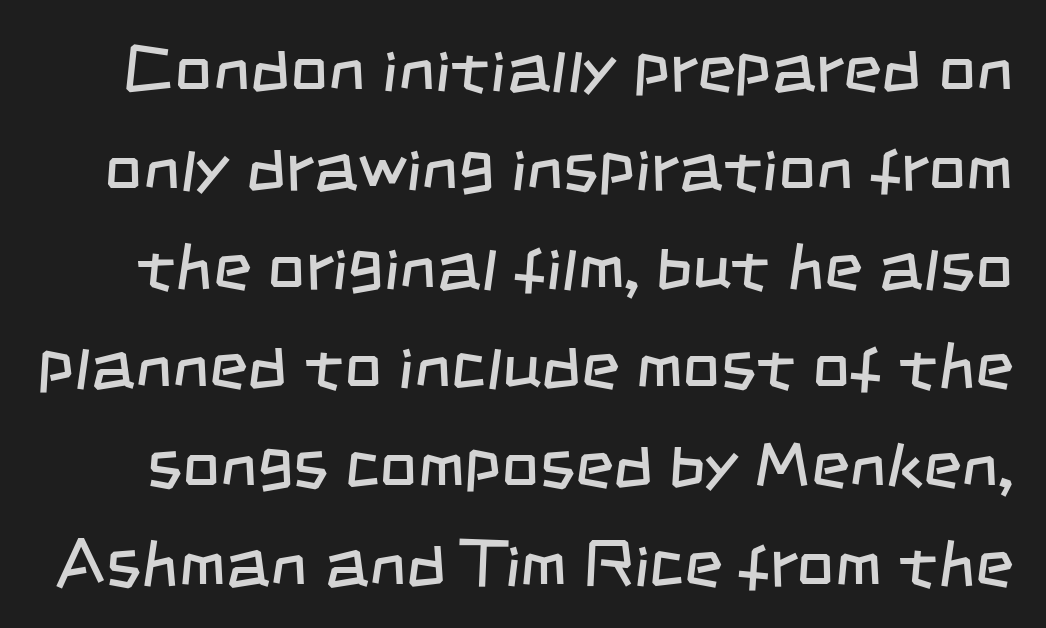
A typesetter would call this leading conventional body-copy spacing. Just letters on the line, the space beneath them empty. A typesetter would call this zero additional tracking. Serifs: no, the terminals of the letterforms are clean. Note the varied advance widths — an 'i' is clearly narrower than an 'm'. The weight tops out at a normal text grade.
